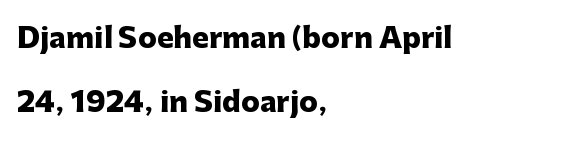
The typeface chosen for these lines omits serifs. Posture: vertical. The characters look thick and weighty, a clear bold. The passage is arranged the way most books set body copy — flush left. The letterforms sit shoulder to shoulder at normal distance.
